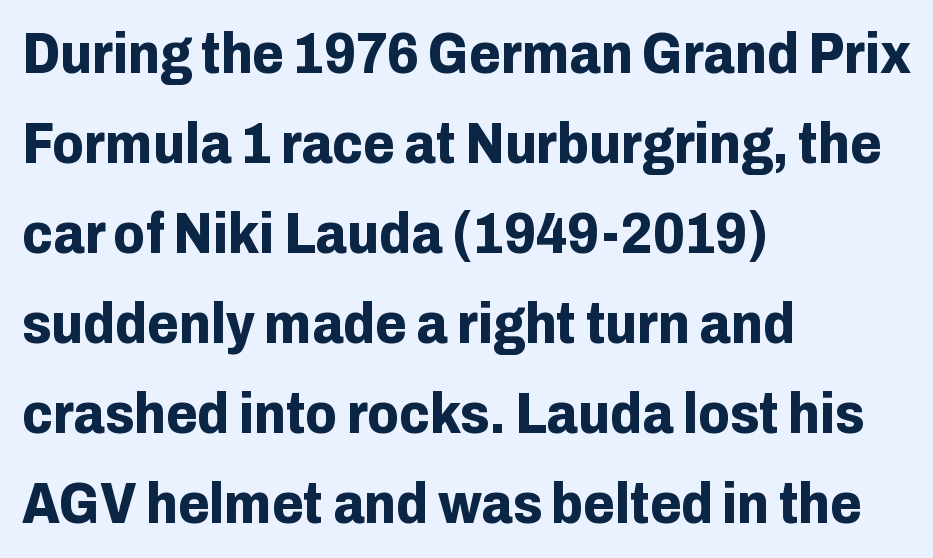
Q: Is the text bold? A: Yes.
Q: Is the text italic (slanted)? A: No, it is upright.
Q: Is the typeface a serif or a sans-serif typeface? A: Sans-serif.
Q: Is the text underlined? A: No.
Q: How is the paragraph aligned? A: Left-aligned.
Q: Is the spacing between letters normal or unusually wide? A: Normal.
Q: Is the spacing between lines tight, normal or loose? A: Normal.
Q: Width (condensed, normal, or wide)? A: Normal.
Q: Stroke contrast? A: Low.
Q: x-height? A: Medium.
Q: Monospaced? A: No.
